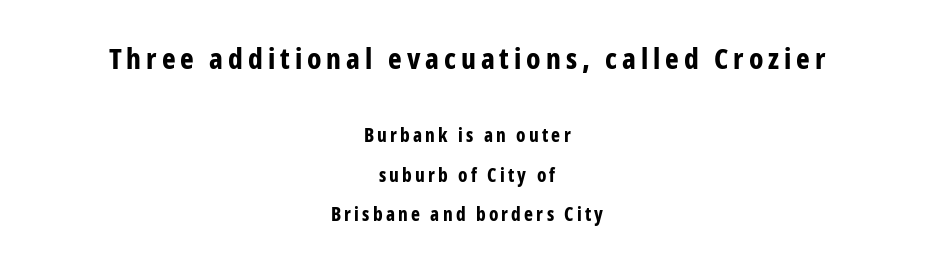
The image shows 29 px bold, condensed sans-serif type, upright; set centered, loose line spacing (2.07x), not underlined; the first (top) block is 1.53x larger; low stroke contrast and a medium x-height.
